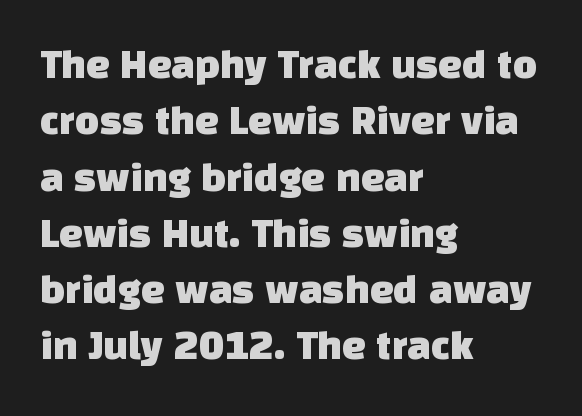
Q: Is the typeface a serif or a sans-serif typeface? A: Sans-serif.
Q: Is the text underlined? A: No.
Q: How is the paragraph aligned? A: Left-aligned.
Q: Is the spacing between letters normal or unusually wide? A: Normal.
Q: Is the spacing between lines tight, normal or loose? A: Normal.
Q: Width (condensed, normal, or wide)? A: Normal.
Q: Stroke contrast? A: Low.
Q: x-height? A: Large.
Q: Monospaced? A: No.
